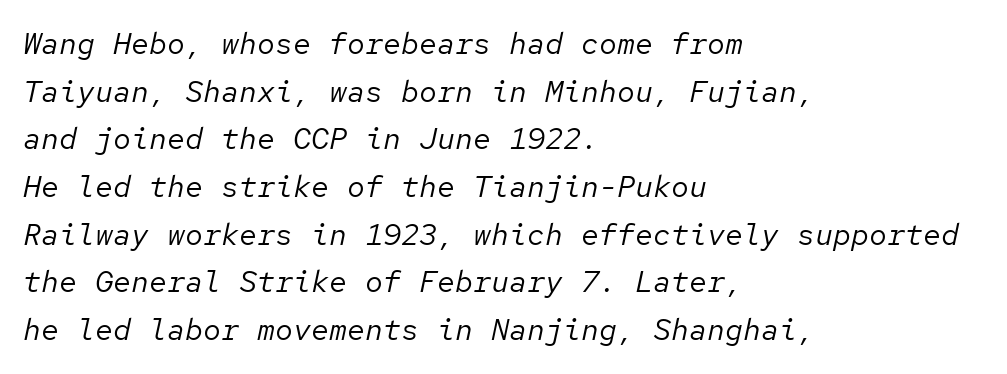
Q: Is the text bold? A: No.
Q: Is the text italic (slanted)? A: Yes, it leans right by about 12 degrees.
Q: Is the text underlined? A: No.
Q: How is the paragraph aligned? A: Left-aligned.
Q: Is the spacing between letters normal or unusually wide? A: Normal.
Q: Is the spacing between lines tight, normal or loose? A: Normal.
Q: Width (condensed, normal, or wide)? A: Normal.
Q: Stroke contrast? A: Low.
Q: x-height? A: Medium.
Q: Monospaced? A: Yes.
